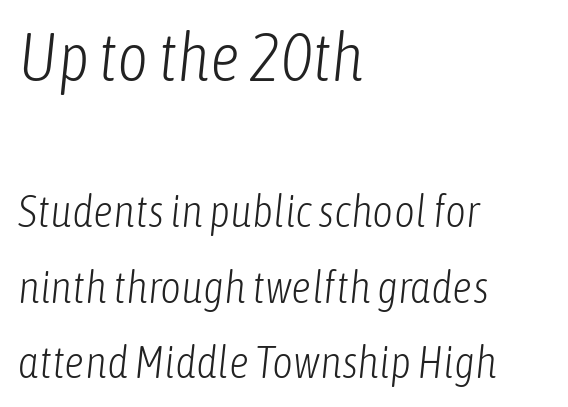
The image shows 67 px light, condensed type, italic (leaning right); set left-aligned, normal line spacing (1.68x), normal letter spacing, not underlined; the first (top) block is 1.49x larger; low stroke contrast and a medium x-height.
